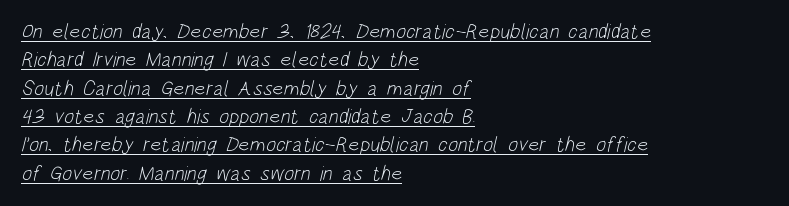
How would I describe the line gaps? Plain and ordinary. The rendering anchors every line to the left-hand side. You could call the tracking neutral — neither tight nor loose. Is the type heavy? It reads as light-to-regular instead. Quick note: underline on.
